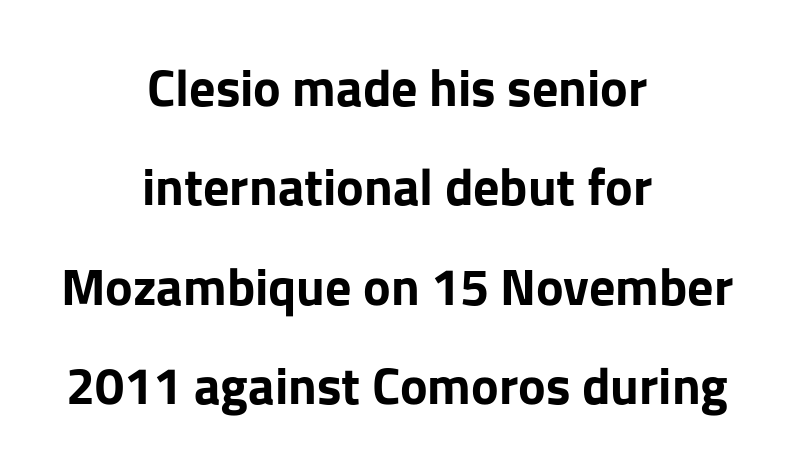
Q: Is the text bold? A: Yes.
Q: Is the text italic (slanted)? A: No, it is upright.
Q: Is the typeface a serif or a sans-serif typeface? A: Sans-serif.
Q: Is the text underlined? A: No.
Q: How is the paragraph aligned? A: Centered.
Q: Is the spacing between letters normal or unusually wide? A: Normal.
Q: Is the spacing between lines tight, normal or loose? A: Loose.
Q: Width (condensed, normal, or wide)? A: Normal.
Q: Stroke contrast? A: Low.
Q: x-height? A: Medium.
Q: Monospaced? A: No.
